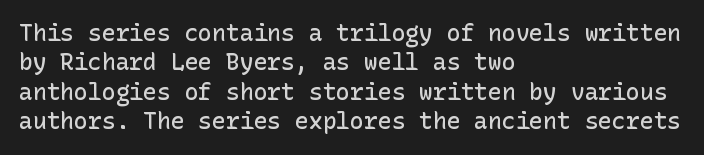
All the whitespace from short lines collects on the right. You could call the tracking neutral — neither tight nor loose. The axis of the letterforms is exactly vertical. Honestly, there is no underline to notice here at all.
